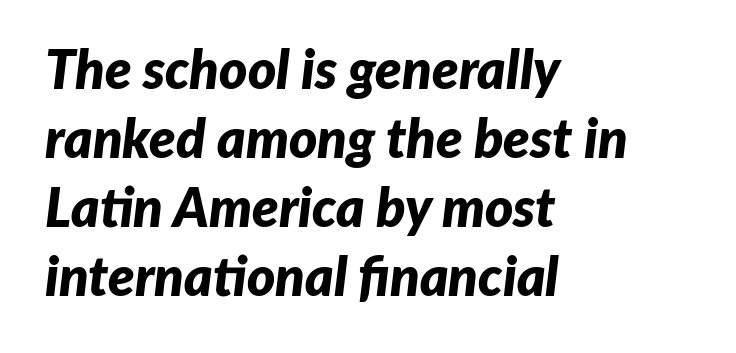
The image shows 54 px bold type, italic (leaning right); set left-aligned, normal line spacing (1.28x), normal letter spacing, not underlined; low stroke contrast and a medium x-height.
